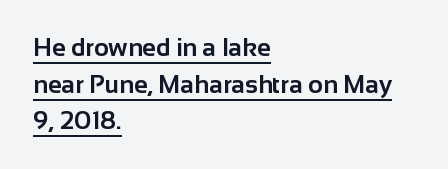
Q: Is the text bold? A: Yes.
Q: Is the text italic (slanted)? A: No, it is upright.
Q: Is the text underlined? A: Yes.
Q: How is the paragraph aligned? A: Left-aligned.
Q: Is the spacing between letters normal or unusually wide? A: Normal.
Q: Is the spacing between lines tight, normal or loose? A: Normal.
